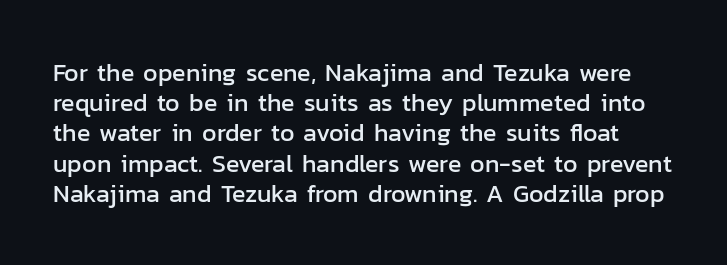
A bare baseline throughout the passage. Here the glyphs are tracked normally, forming tight word shapes. Posture: straight, roman, zero tilt.
